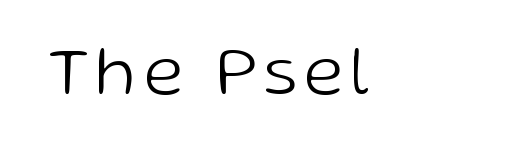
Looks like regular typesetting: each glyph gets only the width it needs. The passage shown is typeset with a sans-serif family. Glance below the letters and you will spot only blank space. The letters look calm and open, with moderate or lighter stems. Style check: upright.
